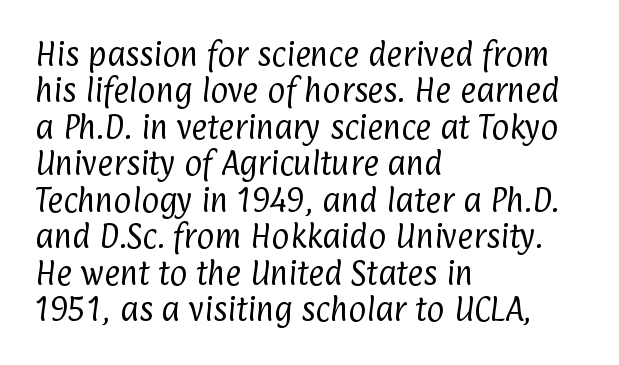
{"bold": "no", "underline": "no", "align": "left", "line_spacing": "normal", "line_spacing_ratio": 1.35, "letter_spacing": "normal", "letter_spacing_em": 0.0, "glyph_px": 27}
